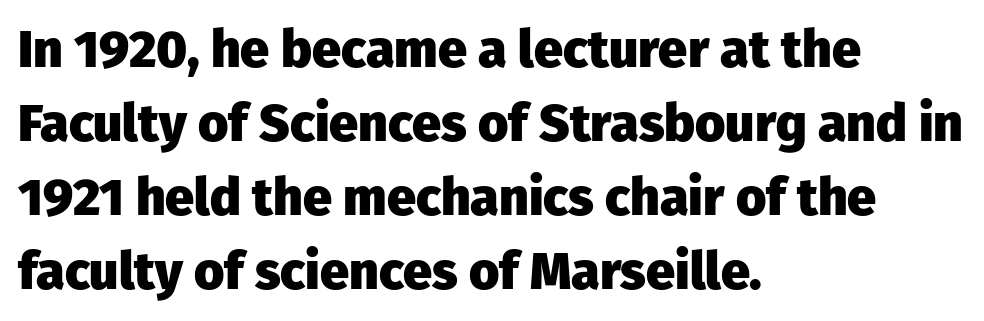
The image shows 52 px heavy sans-serif type, upright; set left-aligned, normal line spacing (1.42x), normal letter spacing, not underlined; low stroke contrast and a medium x-height.
